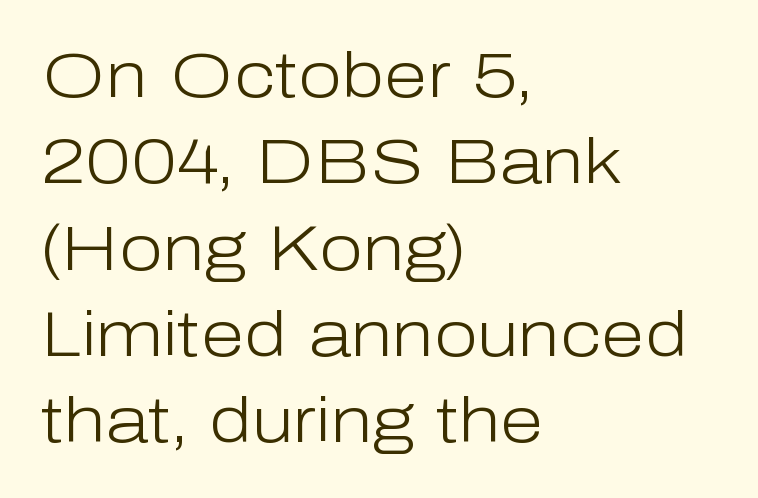
{"serif": "no", "italic": "no", "bold": "no", "weight": "light", "width": "normal", "stroke_contrast": "low", "x_height": "medium", "monospaced": "no", "underline": "no", "align": "left", "line_spacing": "normal", "line_spacing_ratio": 1.37, "letter_spacing": "normal", "letter_spacing_em": 0.0, "glyph_px": 63}
